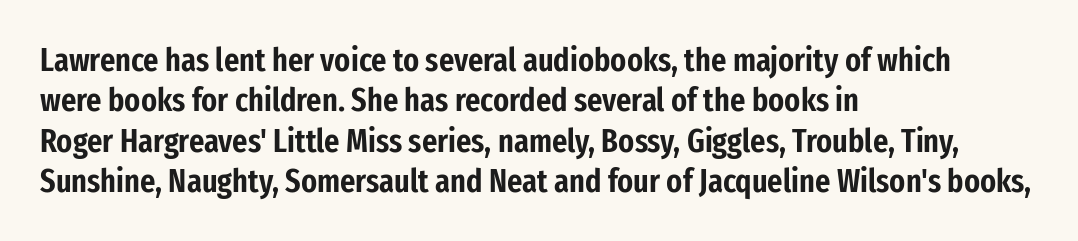
Compared with typical body copy, the letter spacing here is the same. A typesetter would label this face a sans. A roman cut, with each character standing at attention. Each letter keeps its own natural width here, so spacing adapts to shape. Clear beneath every line of the passage.
